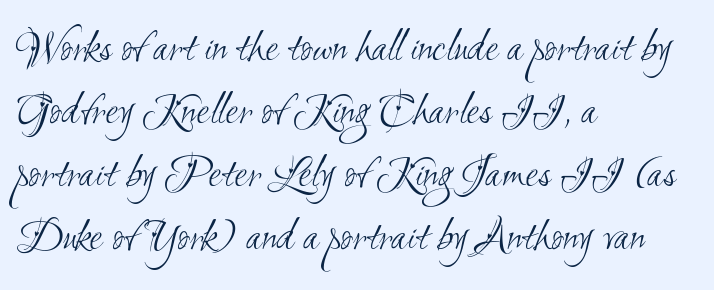
Q: Is the text bold? A: No.
Q: Is the typeface a serif or a sans-serif typeface? A: Sans-serif.
Q: Is the text underlined? A: No.
Q: How is the paragraph aligned? A: Left-aligned.
Q: Is the spacing between letters normal or unusually wide? A: Normal.
Q: Is the spacing between lines tight, normal or loose? A: Normal.
Q: Width (condensed, normal, or wide)? A: Condensed.
Q: Stroke contrast? A: Medium.
Q: x-height? A: Small.
Q: Monospaced? A: No.
